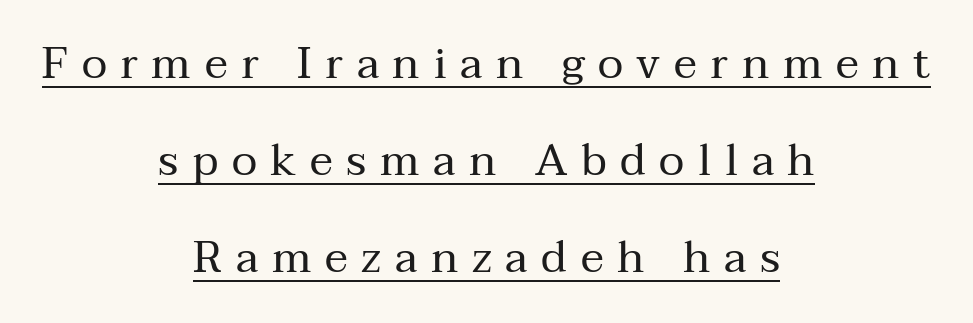
How would I describe the line gaps? Wide and relaxed. Students, note that the glyphs here are deliberately spaced far apart. The typeface chosen for these lines features serifs. Each letter keeps its own natural width here, so spacing adapts to shape. The lettering stays uniformly vertical, giving the passage a roman look.
